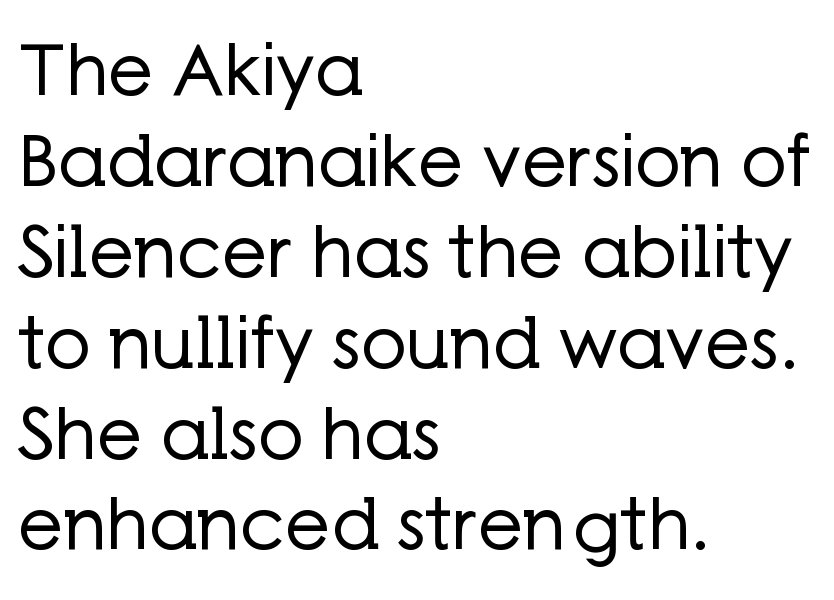
Q: Is the text bold? A: No.
Q: Is the text italic (slanted)? A: No, it is upright.
Q: Is the typeface a serif or a sans-serif typeface? A: Sans-serif.
Q: Is the text underlined? A: No.
Q: How is the paragraph aligned? A: Left-aligned.
Q: Is the spacing between letters normal or unusually wide? A: Normal.
Q: Is the spacing between lines tight, normal or loose? A: Normal.
Q: Width (condensed, normal, or wide)? A: Normal.
Q: Stroke contrast? A: Low.
Q: x-height? A: Medium.
Q: Monospaced? A: No.
